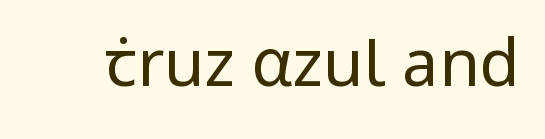
{"serif": "no", "italic": "no", "bold": "no", "weight": "regular", "width": "normal", "stroke_contrast": "low", "x_height": "medium", "monospaced": "no", "underline": "no", "letter_spacing": "normal", "letter_spacing_em": 0.0, "glyph_px": 65}
